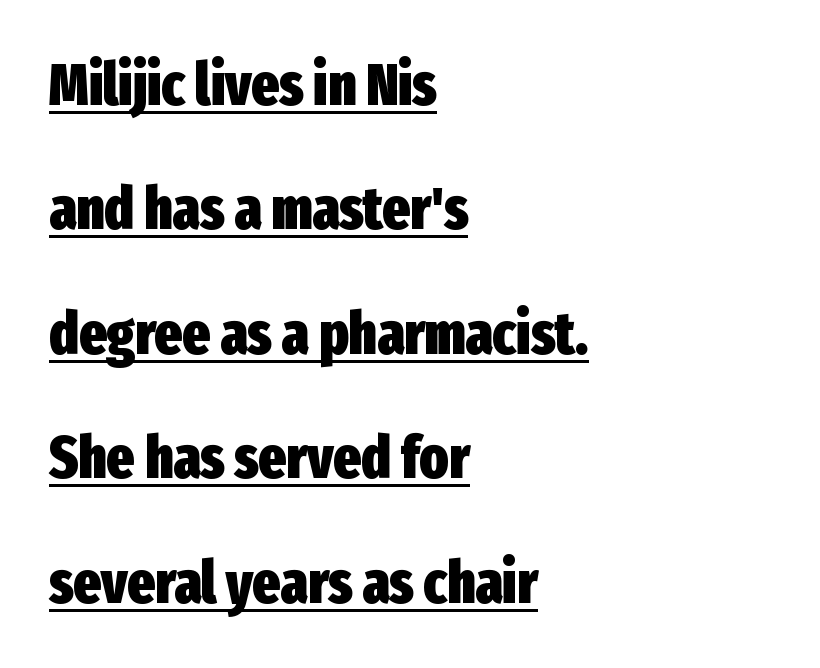
The image shows 59 px heavy, condensed sans-serif type, upright; set left-aligned, loose line spacing (2.11x), normal letter spacing, underlined; low stroke contrast and a medium x-height.
